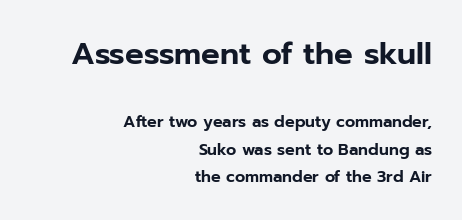
Q: Is the text italic (slanted)? A: No, it is upright.
Q: Is the typeface a serif or a sans-serif typeface? A: Sans-serif.
Q: Is the text underlined? A: No.
Q: How is the paragraph aligned? A: Right-aligned.
Q: Is the spacing between letters normal or unusually wide? A: Normal.
Q: Which block of text is set in a larger size, the first (top) or the second (bottom)? A: The first (top) one.
Q: Width (condensed, normal, or wide)? A: Normal.
Q: Stroke contrast? A: Low.
Q: x-height? A: Medium.
Q: Monospaced? A: No.
